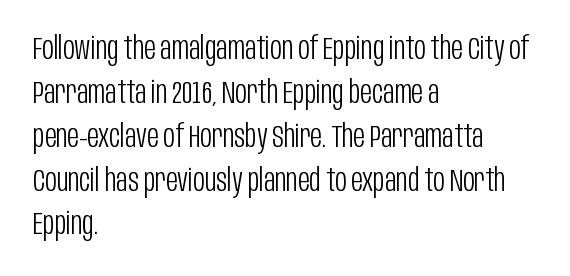
These lines were composed using upright roman letters. The face looks like a standard text weight, possibly lighter. The lines in this sample share a left origin and differ only in where they stop. The type family on display is of the sans-serif kind. Look at the tracking — it's just the regular setting, nothing added.
